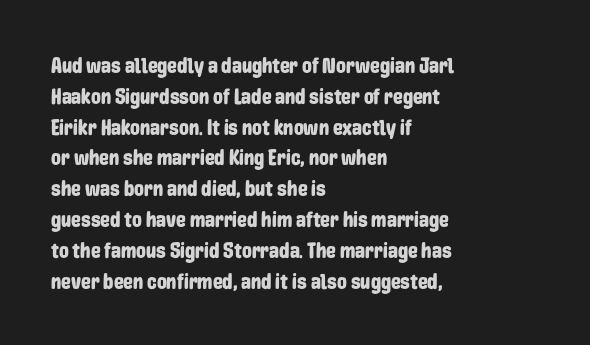
{"italic": "no", "underline": "no", "align": "left", "line_spacing": "normal", "line_spacing_ratio": 1.4, "letter_spacing": "normal", "letter_spacing_em": 0.0, "glyph_px": 22}
